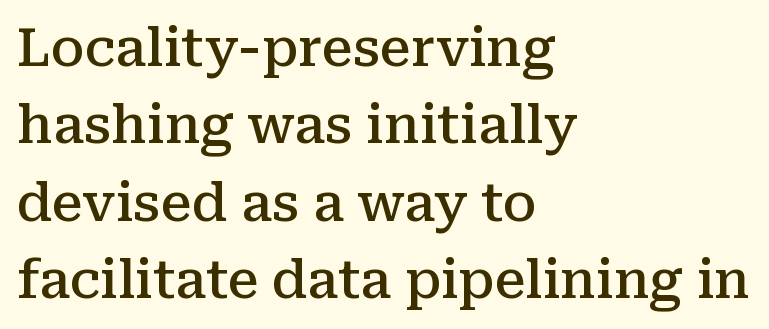
The image shows 52 px semibold serif type, upright; set left-aligned, normal line spacing (1.49x), normal letter spacing, not underlined; medium stroke contrast and a medium x-height.
